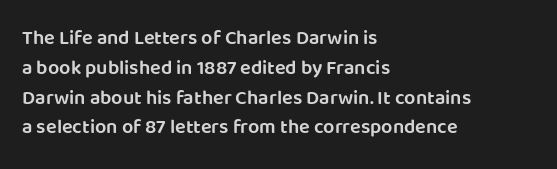
Q: Is the text bold? A: Semi-bold.
Q: Is the text italic (slanted)? A: No, it is upright.
Q: Is the text underlined? A: No.
Q: How is the paragraph aligned? A: Left-aligned.
Q: Is the spacing between letters normal or unusually wide? A: Normal.
Q: Is the spacing between lines tight, normal or loose? A: Normal.
